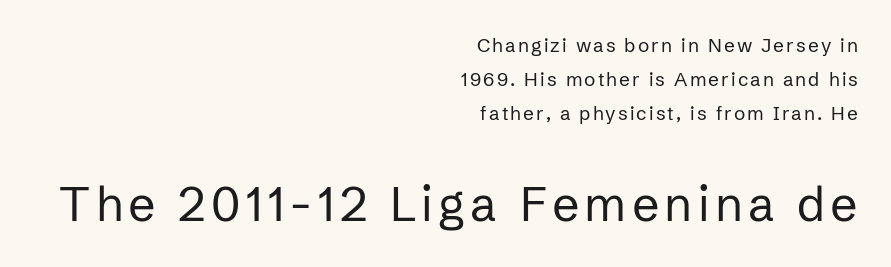
The image shows 48 px regular-weight sans-serif type, upright; set right-aligned, line spacing 1.8x, not underlined; the second (bottom) block is 2.53x larger; low stroke contrast and a medium x-height.
